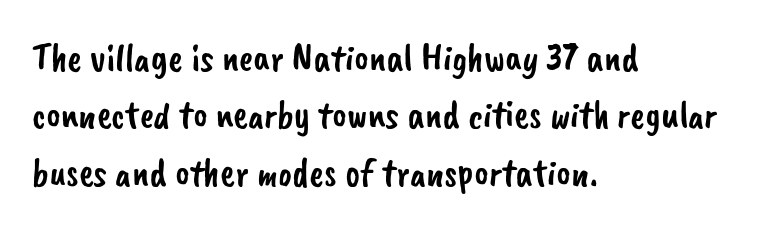
Classification — sans serif. Glyph-to-glyph distance matches everyday printed text. The space beneath each line is pristine and unruled. Leading matches the norm, producing a regular column. Casual observation: everything's shoved over to the left.
